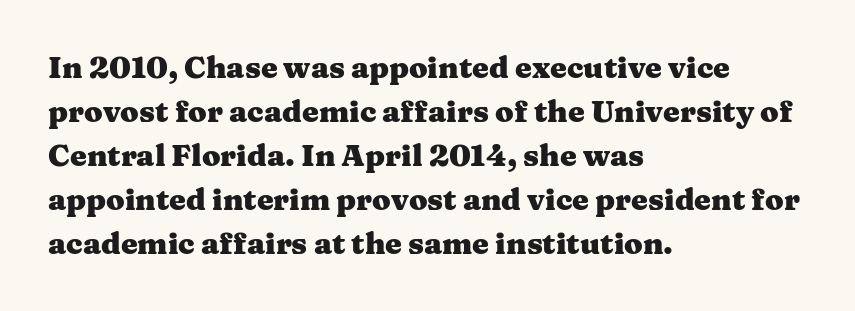
{"serif": "yes", "italic": "no", "bold": "yes", "weight": "heavy", "width": "wide", "stroke_contrast": "medium", "x_height": "medium", "monospaced": "no", "underline": "no", "align": "left", "line_spacing": "normal", "line_spacing_ratio": 1.47, "letter_spacing": "normal", "letter_spacing_em": 0.0, "glyph_px": 30}
